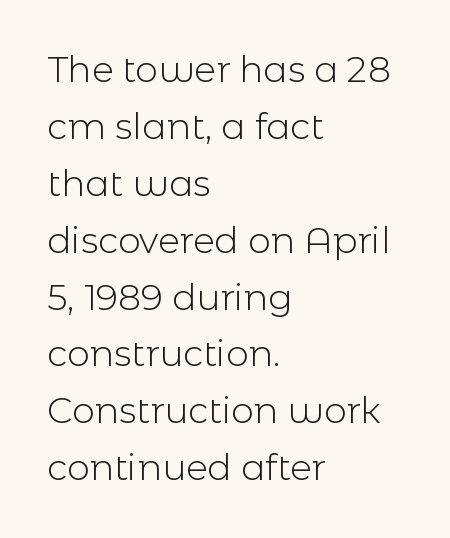
The image shows 36 px light sans-serif type, upright; set left-aligned, normal line spacing (1.58x), normal letter spacing, not underlined; a medium x-height.
